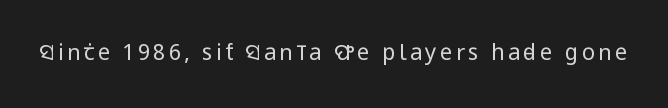
{"italic": "no", "bold": "no", "underline": "no", "glyph_px": 22}
